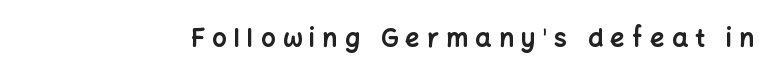
The image shows 25 px bold type, upright; set unusually wide letter spacing (+0.3 em), not underlined.
